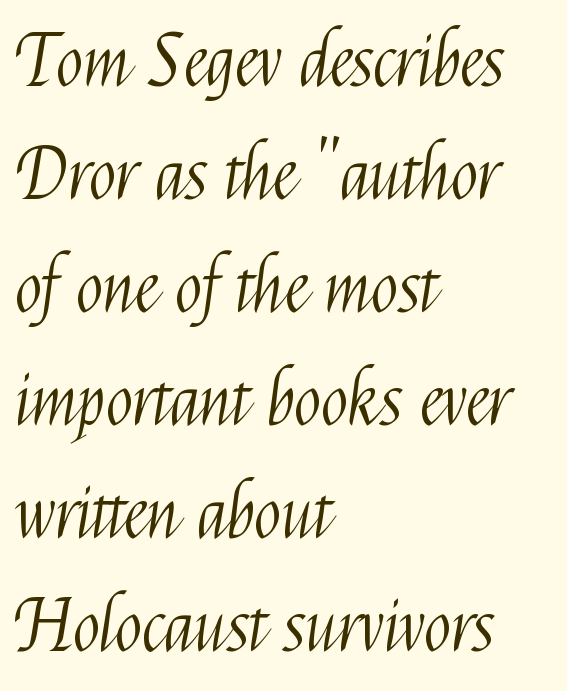
The image shows 72 px light, condensed sans-serif type; set left-aligned, normal line spacing (1.57x), normal letter spacing, not underlined; medium stroke contrast and a medium x-height.
